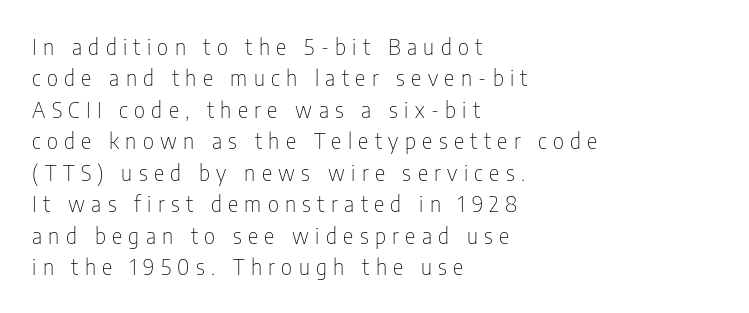
The image shows 22 px text type, upright; set left-aligned, normal line spacing (1.43x), unusually wide letter spacing (+0.29 em), not underlined.
